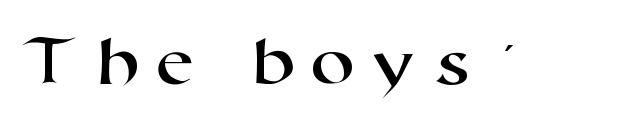
Q: Is the typeface a serif or a sans-serif typeface? A: Sans-serif.
Q: Is the text underlined? A: No.
Q: Is the spacing between letters normal or unusually wide? A: Unusually wide.
Q: Width (condensed, normal, or wide)? A: Wide.
Q: Stroke contrast? A: High.
Q: x-height? A: Medium.
Q: Monospaced? A: No.
